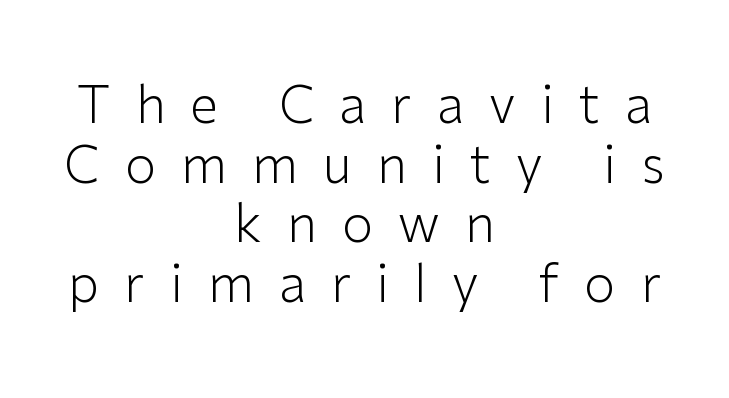
The image shows 51 px light sans-serif type, upright; set centered, line spacing 1.17x, unusually wide letter spacing (+0.49 em), not underlined; low stroke contrast and a medium x-height.
